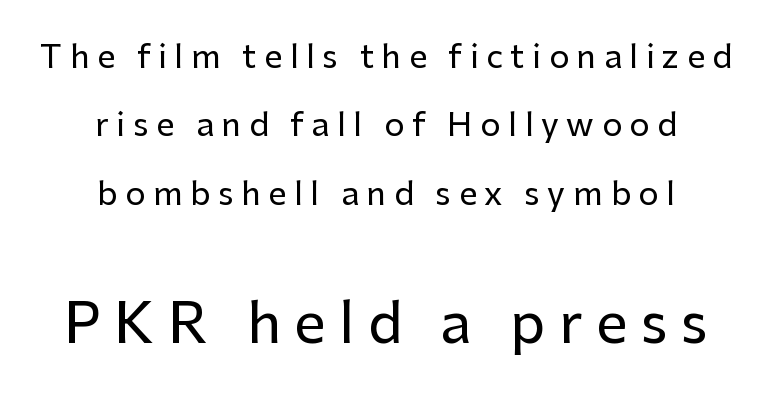
The image shows 56 px sans-serif type, upright; set centered, loose line spacing (2.14x), unusually wide letter spacing (+0.24 em), not underlined; the second (bottom) block is 1.75x larger; low stroke contrast and a medium x-height.
